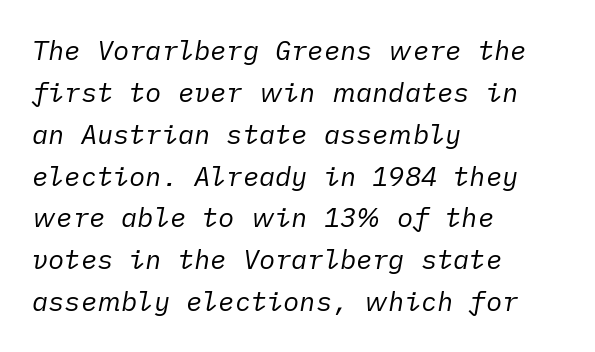
Q: Is the text bold? A: No.
Q: Is the text italic (slanted)? A: Yes, it leans right by about 10 degrees.
Q: Is the text underlined? A: No.
Q: How is the paragraph aligned? A: Left-aligned.
Q: Is the spacing between letters normal or unusually wide? A: Normal.
Q: Is the spacing between lines tight, normal or loose? A: Normal.
